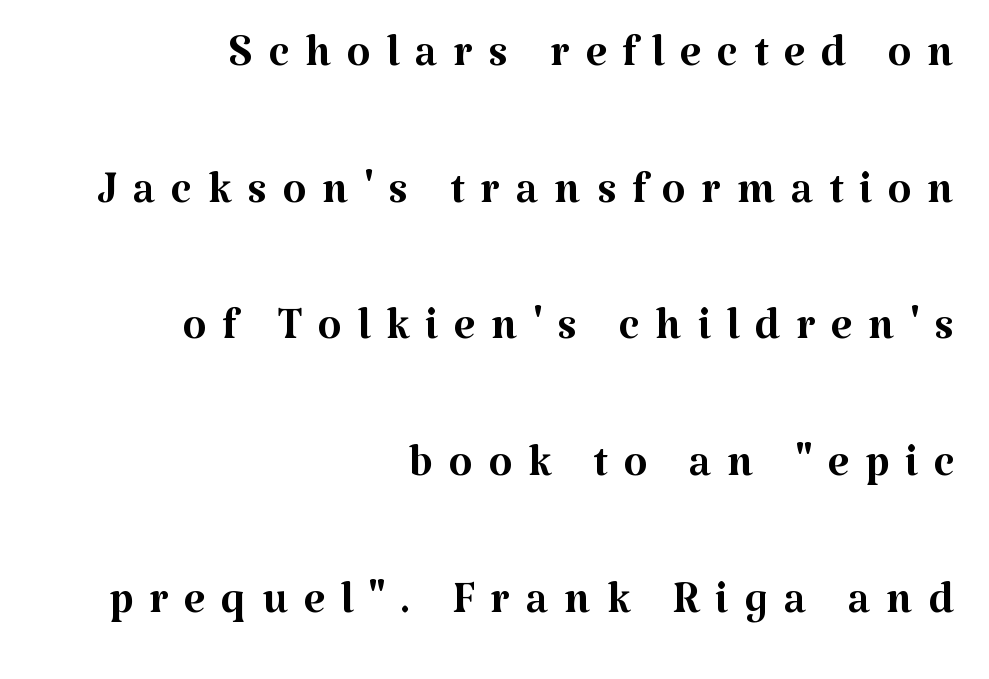
Q: Is the text bold? A: No.
Q: Is the text italic (slanted)? A: No, it is upright.
Q: Is the typeface a serif or a sans-serif typeface? A: Serif.
Q: Is the text underlined? A: No.
Q: How is the paragraph aligned? A: Right-aligned.
Q: Is the spacing between letters normal or unusually wide? A: Unusually wide.
Q: Is the spacing between lines tight, normal or loose? A: Loose.
Q: Width (condensed, normal, or wide)? A: Normal.
Q: Stroke contrast? A: Medium.
Q: x-height? A: Medium.
Q: Monospaced? A: No.
